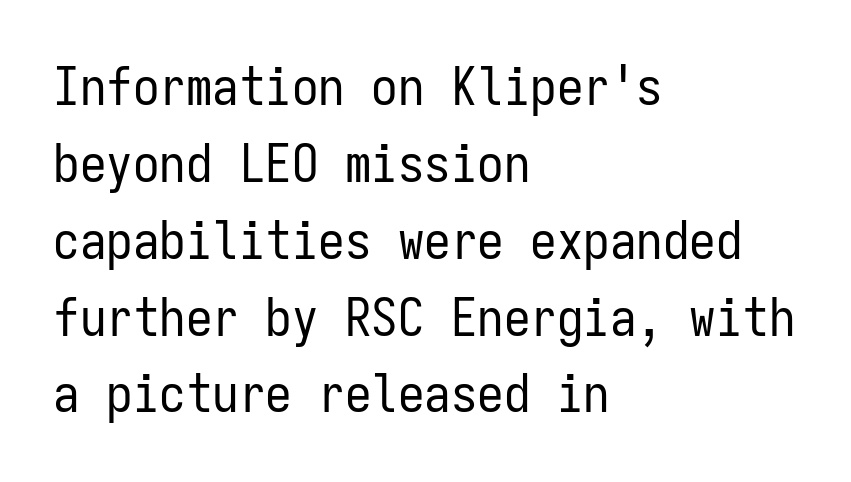
{"serif": "no", "italic": "no", "bold": "no", "weight": "regular", "width": "condensed", "stroke_contrast": "low", "x_height": "medium", "monospaced": "yes", "underline": "no", "align": "left", "line_spacing": "normal", "line_spacing_ratio": 1.45, "letter_spacing": "normal", "letter_spacing_em": 0.0, "glyph_px": 53}
